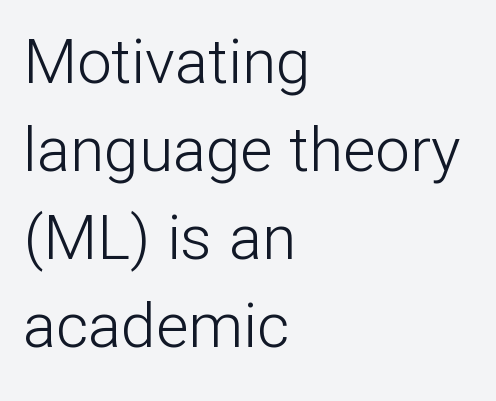
{"serif": "no", "italic": "no", "bold": "no", "weight": "light", "width": "normal", "stroke_contrast": "low", "x_height": "medium", "monospaced": "no", "underline": "no", "align": "left", "line_spacing": "normal", "line_spacing_ratio": 1.42, "letter_spacing": "normal", "letter_spacing_em": 0.0, "glyph_px": 62}
